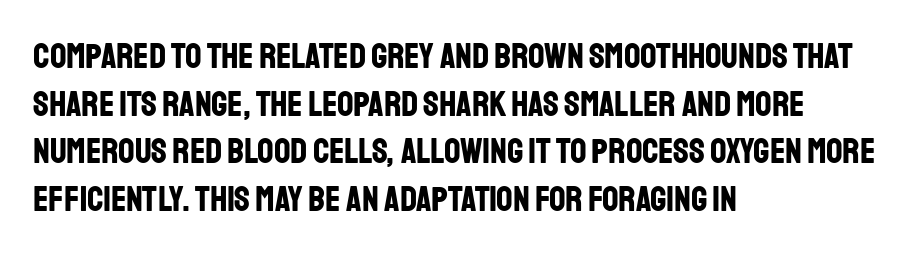
{"serif": "no", "italic": "no", "bold": "yes", "weight": "bold", "width": "condensed", "stroke_contrast": "low", "x_height": "large", "monospaced": "no", "underline": "no", "align": "left", "line_spacing": "normal", "line_spacing_ratio": 1.32, "letter_spacing": "normal", "letter_spacing_em": 0.0, "glyph_px": 36}
